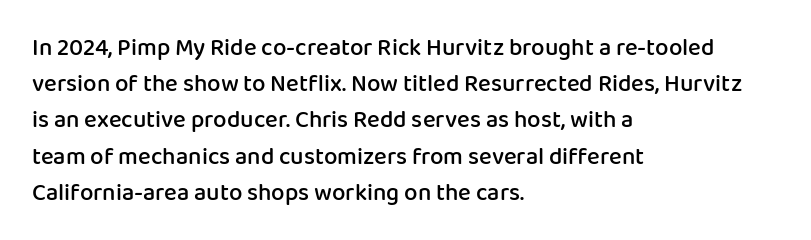
Q: Is the text bold? A: Semi-bold.
Q: Is the text italic (slanted)? A: No, it is upright.
Q: Is the text underlined? A: No.
Q: How is the paragraph aligned? A: Left-aligned.
Q: Is the spacing between letters normal or unusually wide? A: Normal.
Q: Is the spacing between lines tight, normal or loose? A: Normal.
